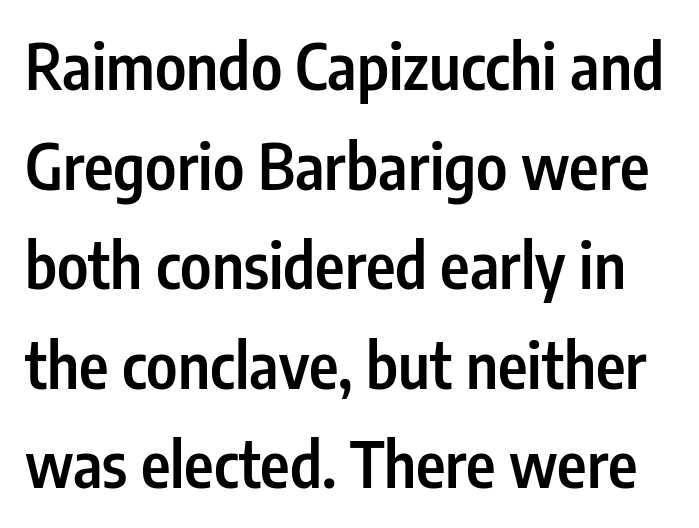
The vertical gap from one line to the next is medium. Each letter keeps its own natural width here, so spacing adapts to shape. Bold? Not quite — semibold, heavier than regular but stopping short. Observe the absence of serifs on each vertical stroke in this sample.
